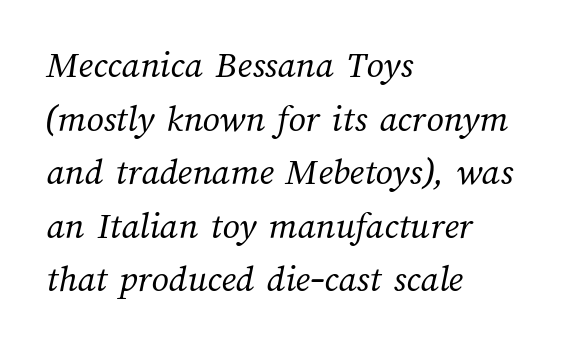
The image shows 38 px regular-weight type; set left-aligned, normal line spacing (1.41x), normal letter spacing, not underlined; medium stroke contrast and a medium x-height.
